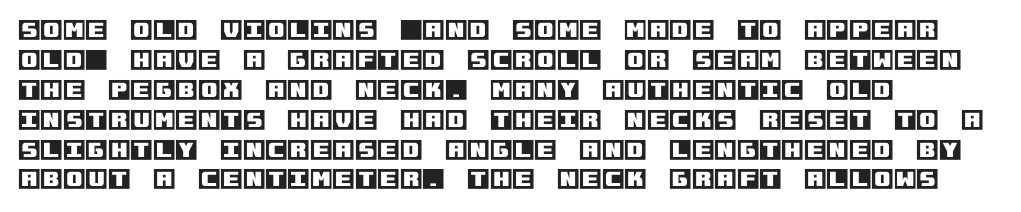
The rendering keeps characters at their native spacing. The string is rendered with underlining switched off. It's the straight-up-and-down kind of type. The paragraph has a hard left edge and a soft right edge. One glance says typical: line gaps are just what's usual.
